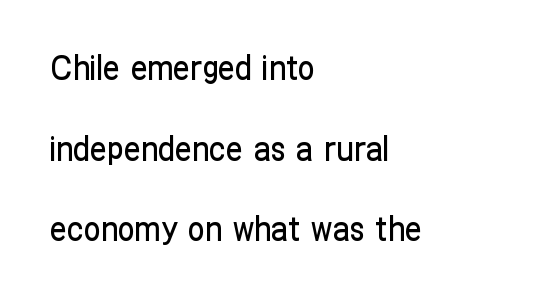
The image shows 34 px condensed sans-serif type, upright; set left-aligned, loose line spacing (2.37x), normal letter spacing, not underlined; low stroke contrast and a medium x-height.
